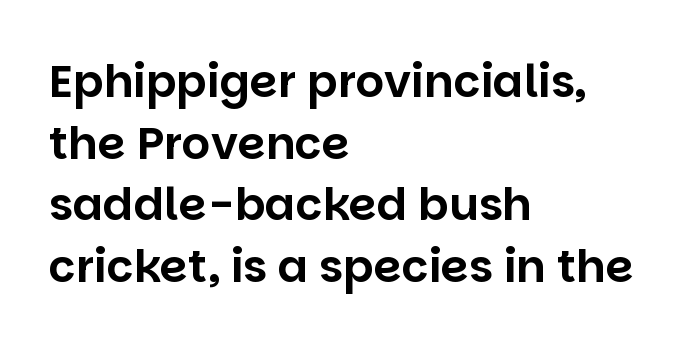
{"serif": "no", "italic": "no", "width": "normal", "stroke_contrast": "low", "x_height": "large", "monospaced": "no", "underline": "no", "align": "left", "line_spacing": "normal", "line_spacing_ratio": 1.37, "letter_spacing": "normal", "letter_spacing_em": 0.0, "glyph_px": 45}
